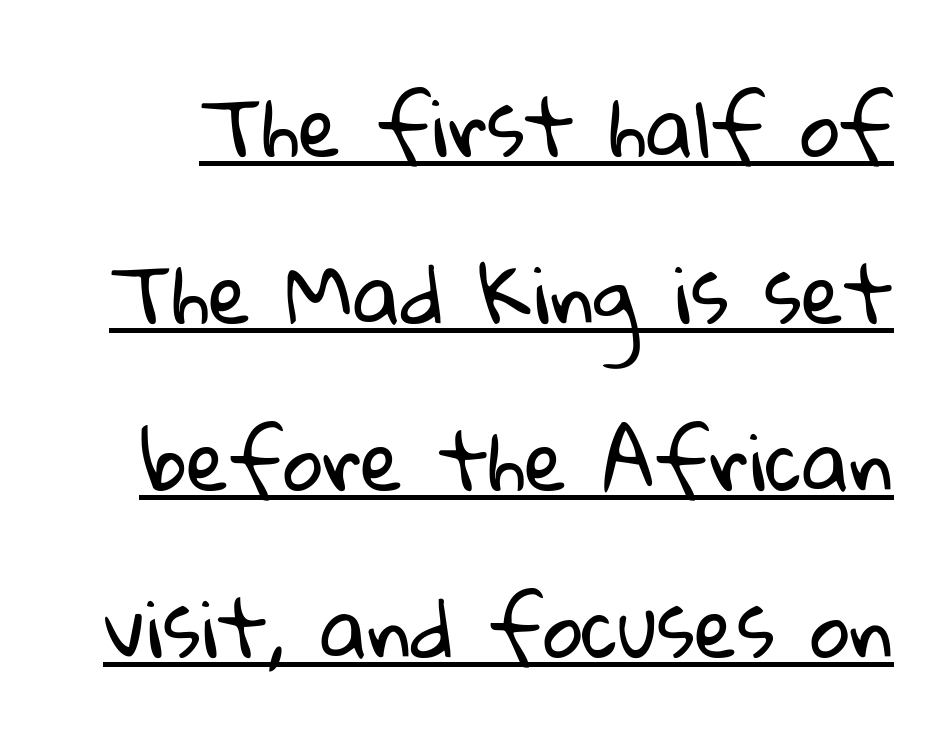
The image shows 78 px regular-weight sans-serif type; set loose line spacing (2.14x), normal letter spacing, underlined; low stroke contrast and a medium x-height.
